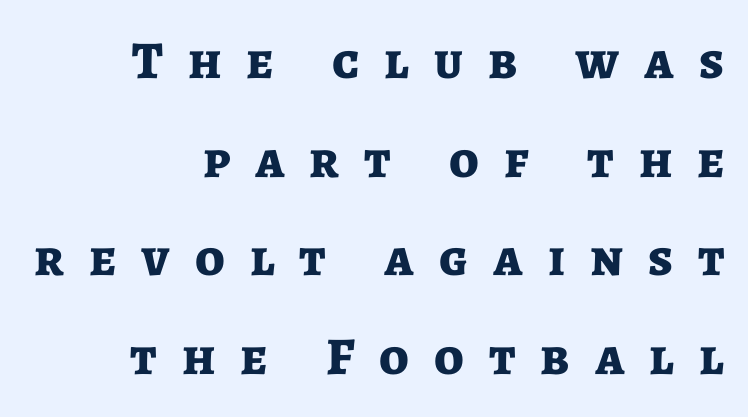
The image shows 53 px bold sans-serif type, upright; set right-aligned, line spacing 1.86x, unusually wide letter spacing (+0.47 em), not underlined; low stroke contrast and a medium x-height.
